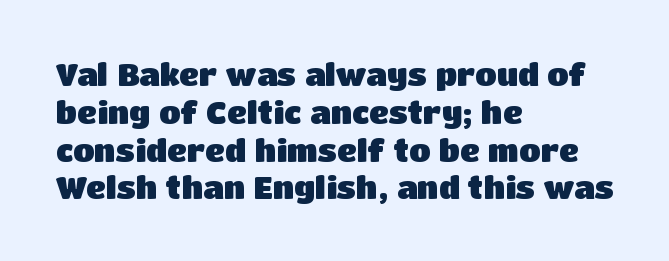
Do the characters align in a grid? No, the font is proportional. Weight: bold. These lines are composed in type without serifs. Decoration check: the copy has no underline. Short note: letters normally spaced.
